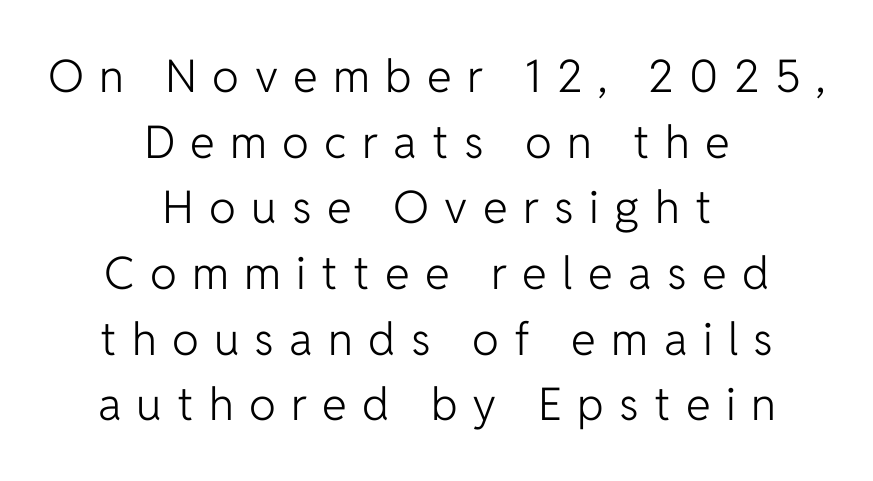
{"serif": "no", "italic": "no", "bold": "no", "weight": "light", "width": "normal", "stroke_contrast": "low", "x_height": "medium", "monospaced": "no", "underline": "no", "align": "center", "line_spacing": "normal", "line_spacing_ratio": 1.46, "letter_spacing": "wide", "letter_spacing_em": 0.34, "glyph_px": 45}
